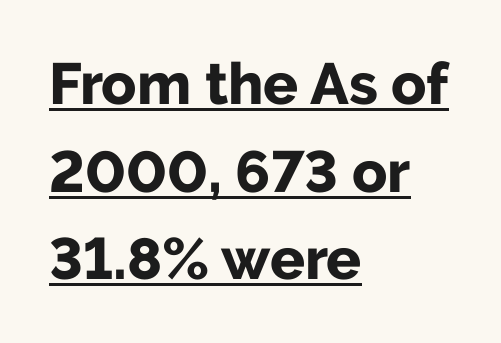
{"serif": "no", "italic": "no", "bold": "yes", "weight": "bold", "width": "normal", "stroke_contrast": "low", "x_height": "medium", "monospaced": "no", "underline": "yes", "align": "left", "line_spacing": "normal", "line_spacing_ratio": 1.51, "letter_spacing": "normal", "letter_spacing_em": 0.0, "glyph_px": 58}
